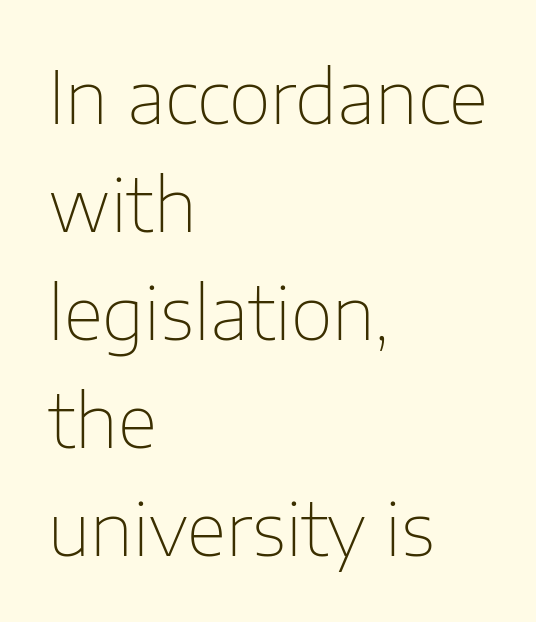
The image shows 73 px thin sans-serif type, upright; set left-aligned, normal line spacing (1.48x), normal letter spacing, not underlined; low stroke contrast and a medium x-height.
